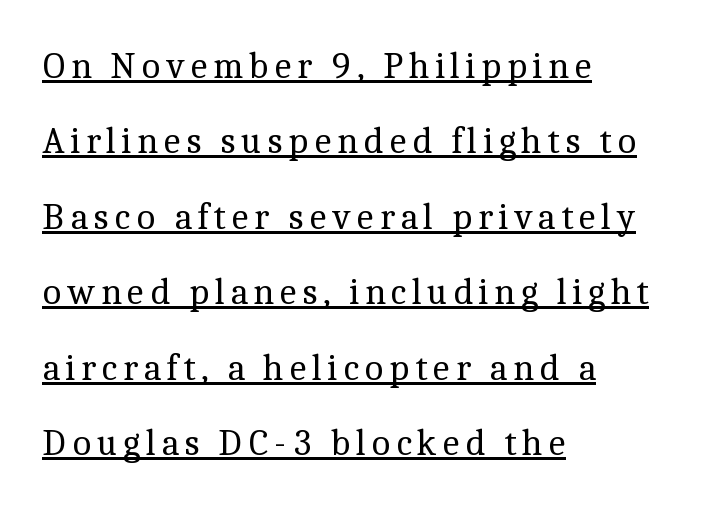
Q: Is the text bold? A: No.
Q: Is the text italic (slanted)? A: No, it is upright.
Q: Is the typeface a serif or a sans-serif typeface? A: Serif.
Q: Is the text underlined? A: Yes.
Q: How is the paragraph aligned? A: Left-aligned.
Q: Is the spacing between lines tight, normal or loose? A: Loose.
Q: Width (condensed, normal, or wide)? A: Normal.
Q: x-height? A: Medium.
Q: Monospaced? A: No.
